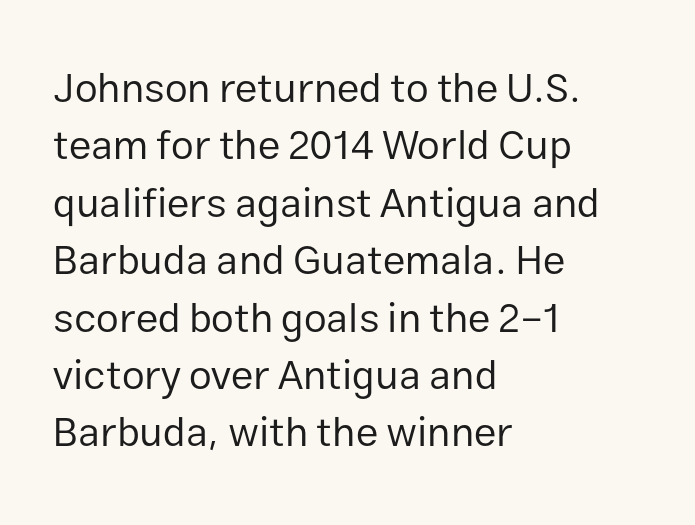
{"serif": "no", "italic": "no", "bold": "no", "weight": "regular", "width": "normal", "stroke_contrast": "low", "x_height": "medium", "monospaced": "no", "underline": "no", "align": "left", "line_spacing": "normal", "line_spacing_ratio": 1.4, "letter_spacing": "normal", "letter_spacing_em": 0.0, "glyph_px": 41}
